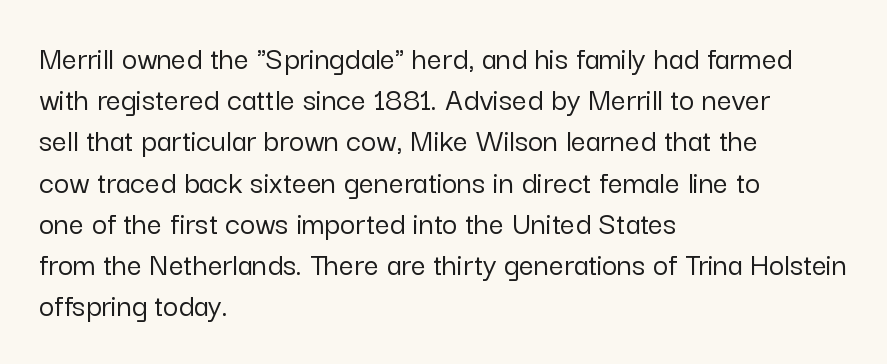
The type is set solid horizontally, with unmodified tracking. Looks like regular typesetting: each glyph gets only the width it needs. One-word summary of the alignment: left. The leading is moderate, giving the passage an even texture. Every character sits straight up, as roman type does.
